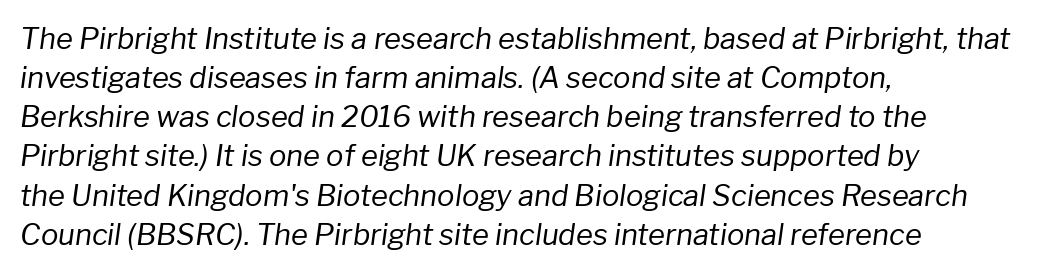
{"italic": "yes", "lean": "right", "slant_degrees": 8, "bold": "no", "weight": "regular", "width": "normal", "stroke_contrast": "low", "x_height": "medium", "monospaced": "no", "underline": "no", "align": "left", "line_spacing": "normal", "line_spacing_ratio": 1.35, "letter_spacing": "normal", "letter_spacing_em": 0.0, "glyph_px": 29}
